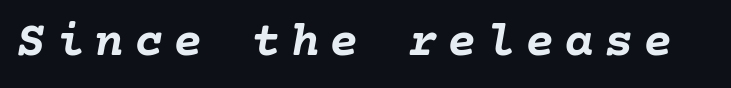
Q: Is the text bold? A: Yes.
Q: Is the text italic (slanted)? A: Yes, it leans right by about 10 degrees.
Q: Is the text underlined? A: No.
Q: Is the spacing between letters normal or unusually wide? A: Unusually wide.
Q: Width (condensed, normal, or wide)? A: Normal.
Q: Stroke contrast? A: Low.
Q: x-height? A: Medium.
